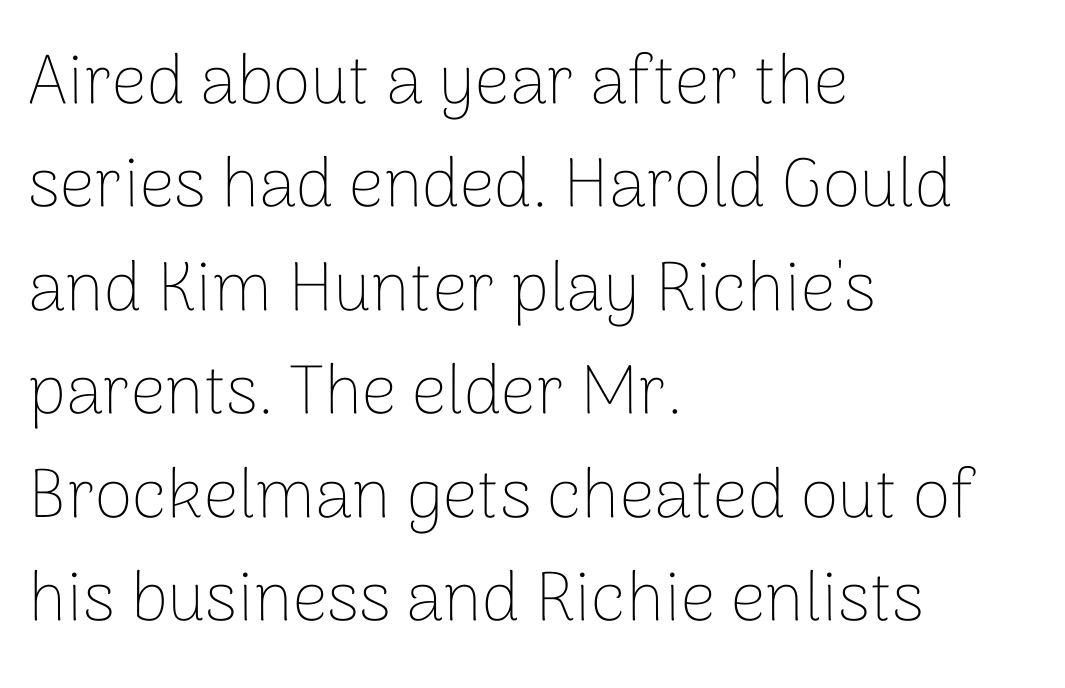
{"serif": "no", "italic": "no", "bold": "no", "weight": "thin", "width": "normal", "stroke_contrast": "low", "x_height": "medium", "monospaced": "no", "underline": "no", "align": "left", "line_spacing": "normal", "line_spacing_ratio": 1.5, "letter_spacing": "normal", "letter_spacing_em": 0.0, "glyph_px": 69}
